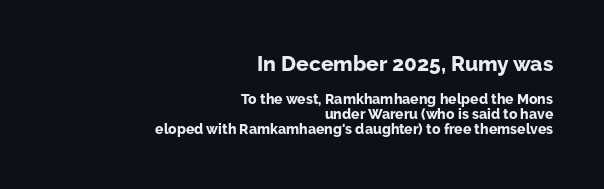
{"italic": "no", "bold": "yes", "underline": "no", "align": "right", "line_spacing": "tight", "line_spacing_ratio": 1.06, "letter_spacing": "normal", "letter_spacing_em": 0.0, "larger_block": "first", "size_ratio": 1.5, "glyph_px": 21}
